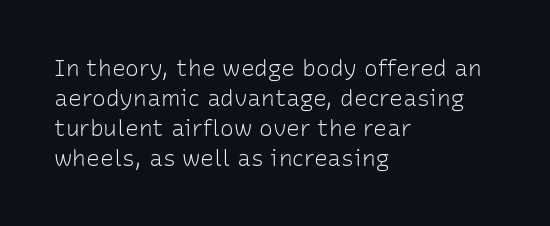
{"italic": "no", "bold": "no", "underline": "no", "align": "left", "line_spacing": "normal", "line_spacing_ratio": 1.3, "letter_spacing": "normal", "letter_spacing_em": 0.0, "glyph_px": 23}
